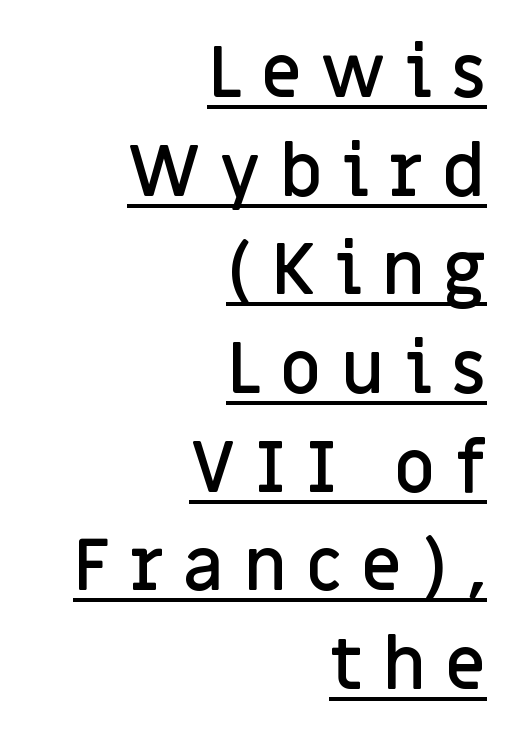
Look at the tracking — it's clearly loosened, letters drifting apart. The sample's only ornament is a line tracing under the words. The letters advance in unequal steps, a hallmark of proportional type. A typesetter would call this leading conventional body-copy spacing. Observe the absence of serifs on each vertical stroke in this sample. Does the lettering tilt? It doesn't — this is upright.
